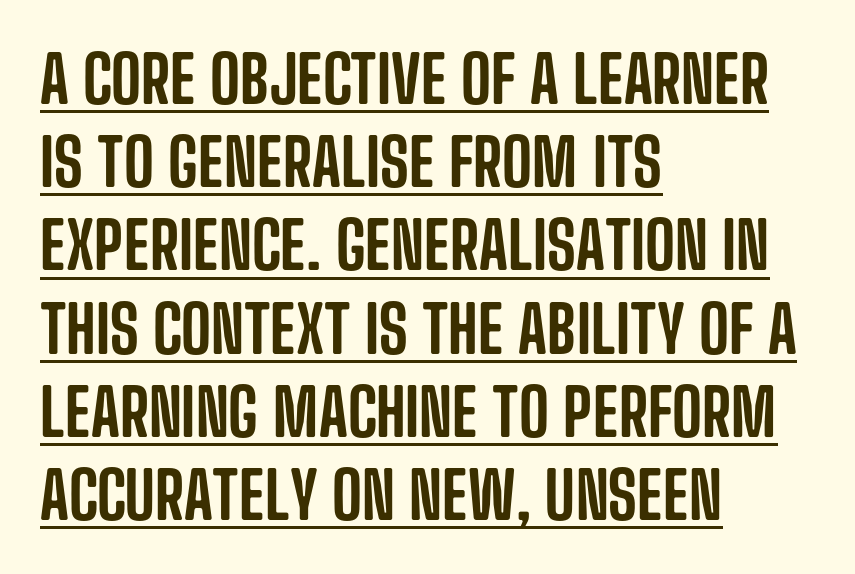
The image shows 65 px condensed sans-serif type, upright; set left-aligned, normal line spacing (1.28x), normal letter spacing, underlined; low stroke contrast and a large x-height.
